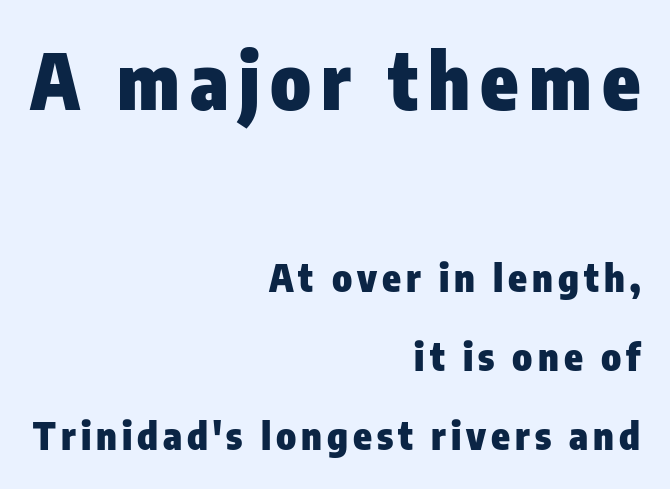
Q: Is the text bold? A: Yes.
Q: Is the text italic (slanted)? A: No, it is upright.
Q: Is the typeface a serif or a sans-serif typeface? A: Sans-serif.
Q: Is the text underlined? A: No.
Q: How is the paragraph aligned? A: Right-aligned.
Q: Is the spacing between lines tight, normal or loose? A: Loose.
Q: Which block of text is set in a larger size, the first (top) or the second (bottom)? A: The first (top) one.
Q: Width (condensed, normal, or wide)? A: Condensed.
Q: Stroke contrast? A: Low.
Q: x-height? A: Medium.
Q: Monospaced? A: No.
